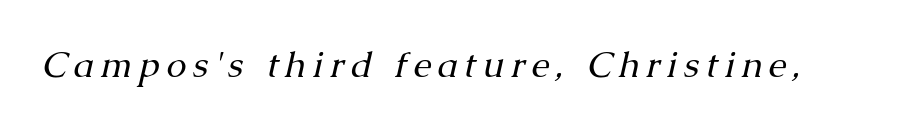
The image shows 36 px regular-weight serif type, italic (leaning right); set not underlined; medium stroke contrast and a medium x-height.
